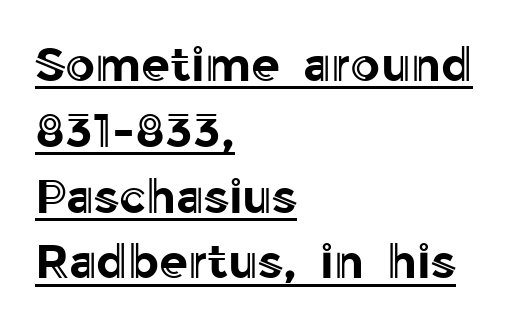
The image shows 47 px text type, upright; set left-aligned, normal line spacing (1.4x), normal letter spacing, underlined; a medium x-height.
